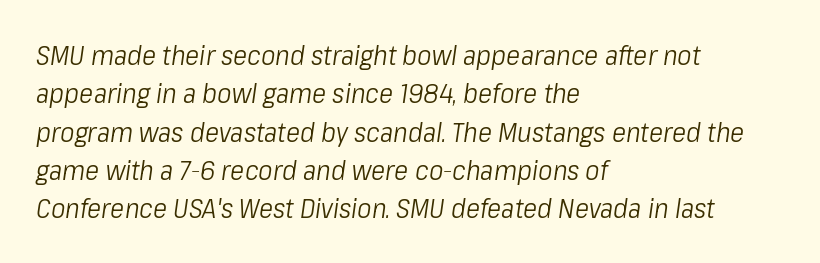
Compared with typical paragraphs, the rows here are spaced about the same. Letters rest on an invisible, unmarked baseline. A typesetter would mark this as italic. These lines are set flush left with a ragged right edge. Caption: face not bold, strokes unweighted.
